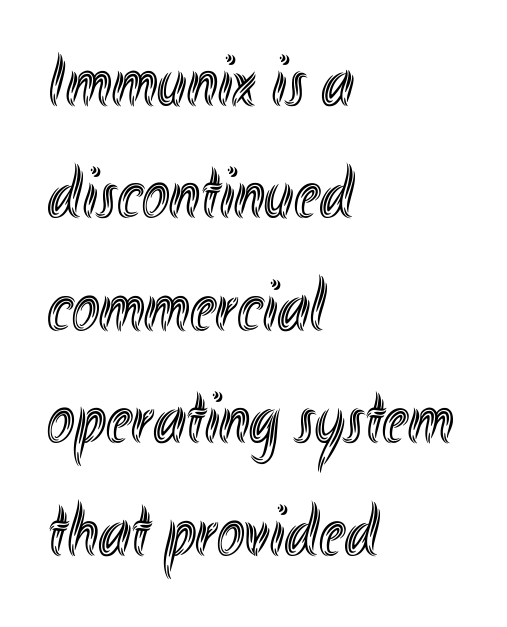
{"width": "condensed", "x_height": "small", "monospaced": "no", "underline": "no", "align": "left", "line_spacing": "normal", "line_spacing_ratio": 1.52, "letter_spacing": "normal", "letter_spacing_em": 0.0, "glyph_px": 74}
